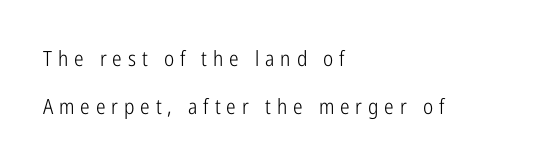
The image shows 21 px text type, upright; set left-aligned, loose line spacing (2.27x), unusually wide letter spacing (+0.28 em), not underlined.
